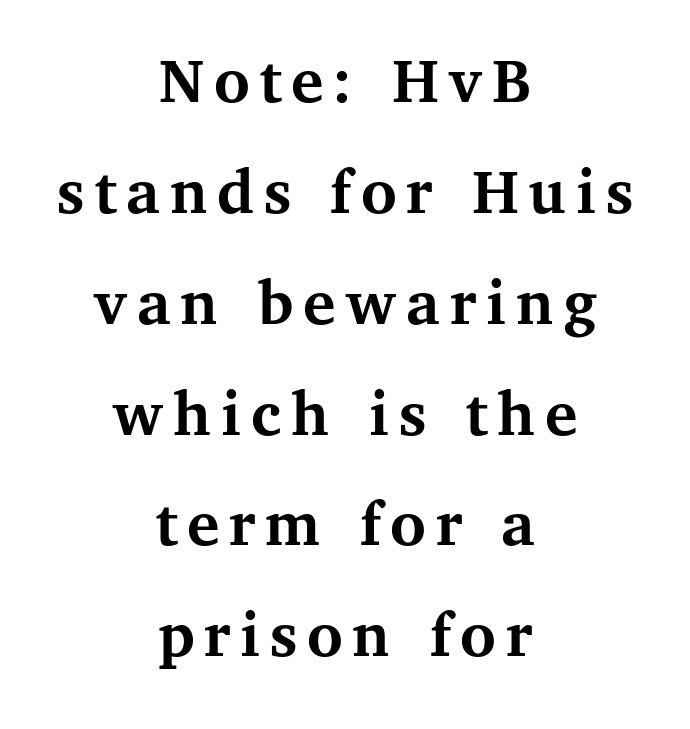
Words float on clear page, feet unadorned. The compositor balanced each line on the midline. Leading matches the norm, producing a regular column. A typesetter would call this proportional, since set widths differ per character. The face used here is seriffed, in the tradition of book romans. Strokes here are thick enough to call this a true bold.
